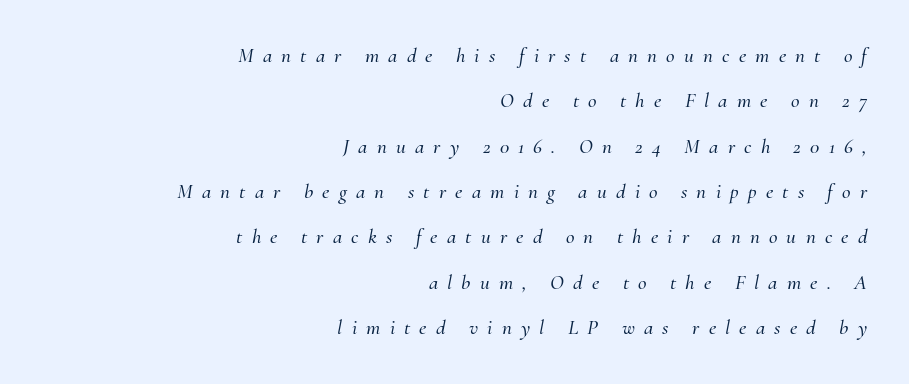
Q: Is the text italic (slanted)? A: Yes, it leans right by about 10 degrees.
Q: Is the text underlined? A: No.
Q: How is the paragraph aligned? A: Right-aligned.
Q: Is the spacing between letters normal or unusually wide? A: Unusually wide.
Q: Is the spacing between lines tight, normal or loose? A: Loose.
